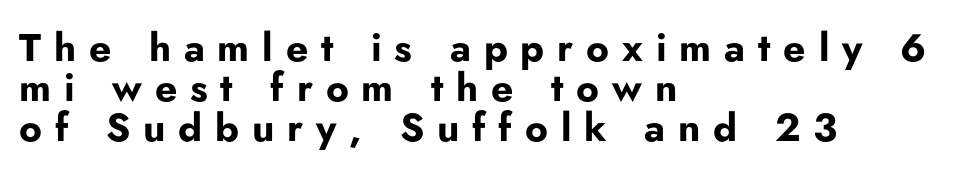
What weight is shown? A full bold with thick strokes. You could not count columns in this text — the font is proportionally spaced. The area under the type is left untouched. This is sans-serif lettering, the kind often seen on screens and signage.
